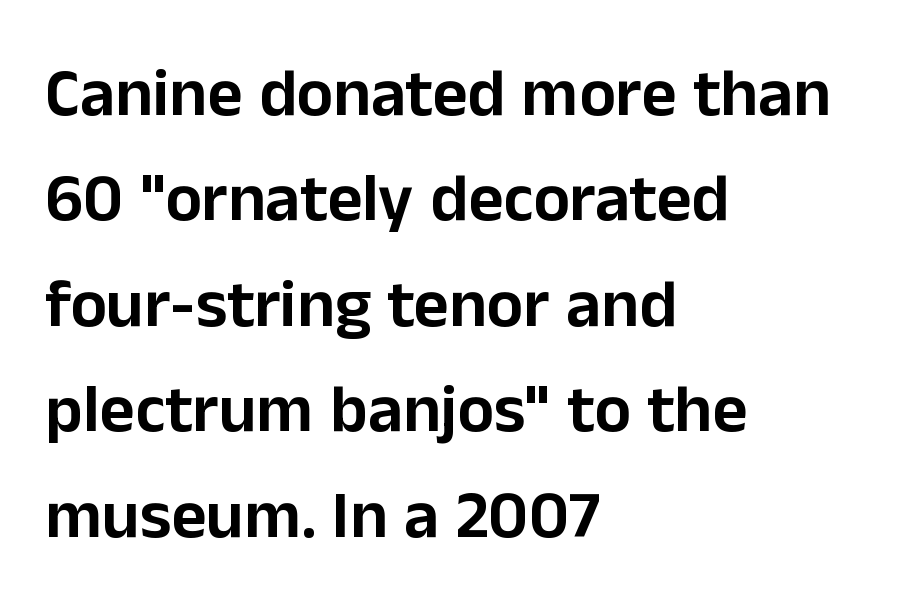
This is sans-serif lettering, the kind often seen on screens and signage. Where is the straight margin? On the left. Does extra space separate the letters? No, they use regular spacing. Do the characters align in a grid? No, the font is proportional.
